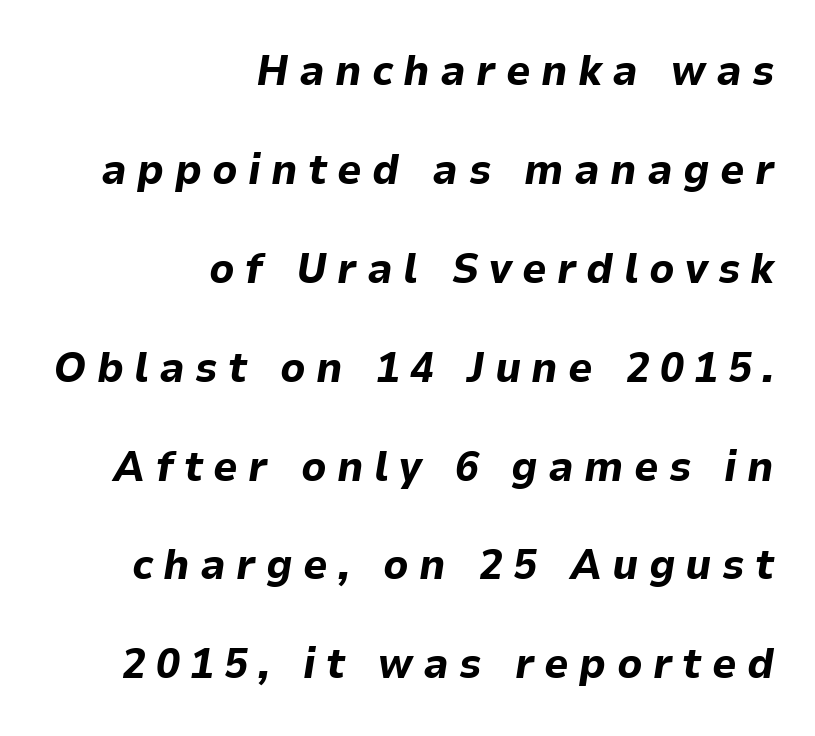
{"italic": "yes", "lean": "right", "slant_degrees": 9, "bold": "yes", "weight": "bold", "width": "normal", "stroke_contrast": "low", "x_height": "medium", "monospaced": "no", "underline": "no", "align": "right", "line_spacing": "loose", "line_spacing_ratio": 2.3, "letter_spacing": "wide", "letter_spacing_em": 0.24, "glyph_px": 43}
